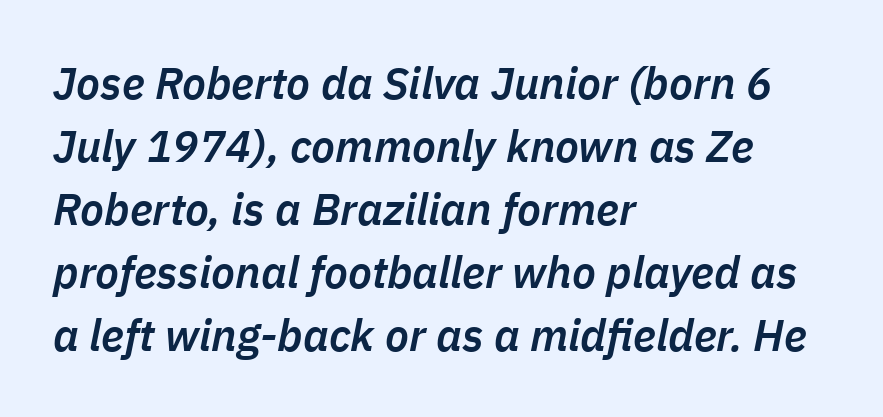
Q: Is the text bold? A: Semi-bold.
Q: Is the text italic (slanted)? A: Yes, it leans right by about 11 degrees.
Q: Is the text underlined? A: No.
Q: How is the paragraph aligned? A: Left-aligned.
Q: Is the spacing between letters normal or unusually wide? A: Normal.
Q: Is the spacing between lines tight, normal or loose? A: Normal.
Q: Width (condensed, normal, or wide)? A: Normal.
Q: Stroke contrast? A: Low.
Q: x-height? A: Medium.
Q: Monospaced? A: No.
